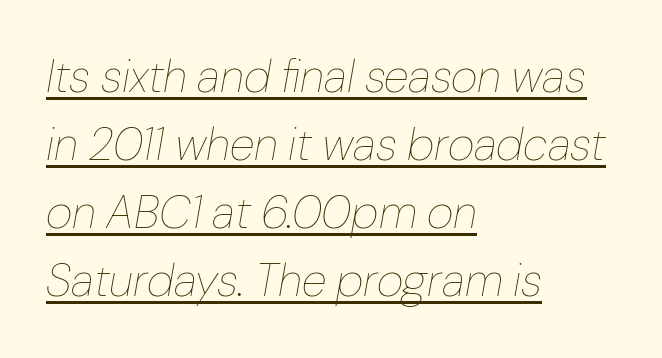
{"italic": "yes", "lean": "right", "slant_degrees": 10, "bold": "no", "weight": "thin", "width": "normal", "stroke_contrast": "low", "x_height": "medium", "monospaced": "no", "underline": "yes", "align": "left", "line_spacing": "normal", "line_spacing_ratio": 1.48, "letter_spacing": "normal", "letter_spacing_em": 0.0, "glyph_px": 46}
